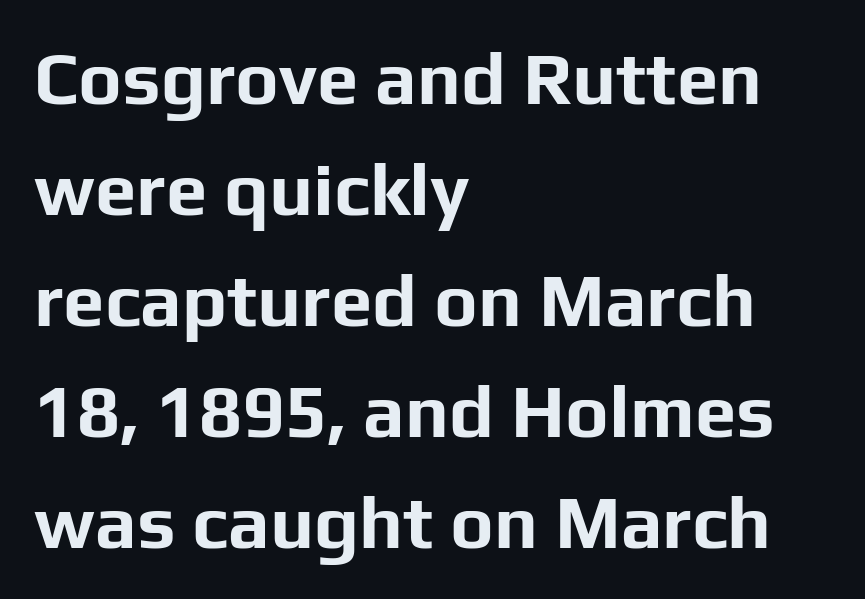
The image shows 74 px bold sans-serif type, upright; set left-aligned, normal line spacing (1.5x), normal letter spacing, not underlined; low stroke contrast and a medium x-height.
